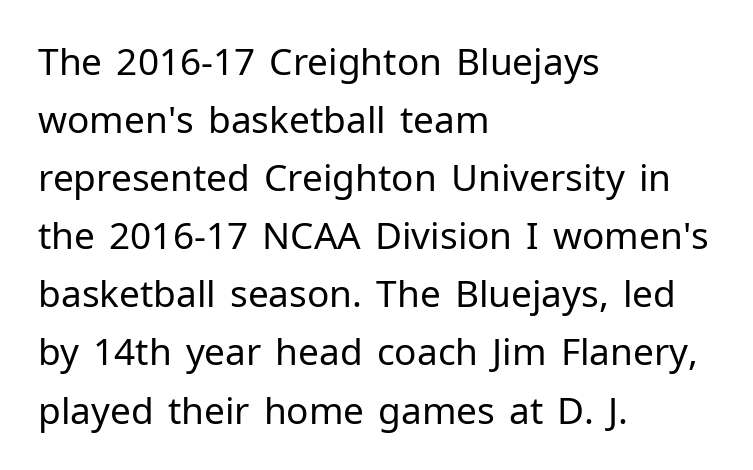
The image shows 37 px regular-weight sans-serif type, upright; set left-aligned, normal line spacing (1.57x), normal letter spacing, not underlined; low stroke contrast and a medium x-height.
